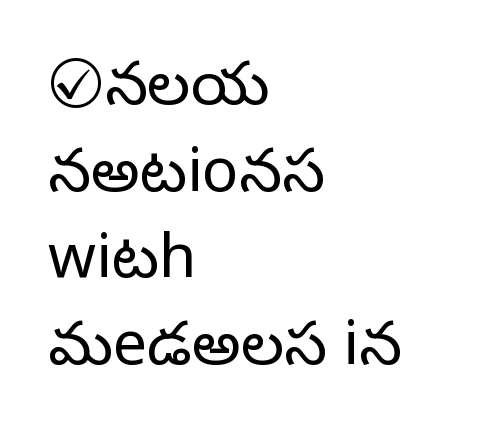
Note the varied advance widths — an 'i' is clearly narrower than an 'm'. The font sits on the lighter half of the weight spectrum, regular included. Characters follow at the spacing the type designer built in. Check under the words: just untouched page.
